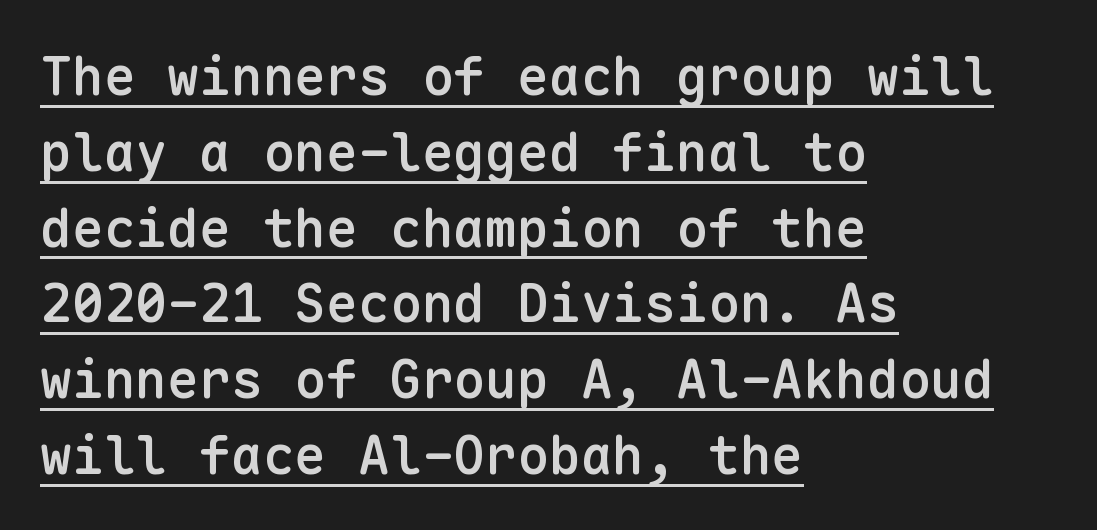
Q: Is the text bold? A: Semi-bold.
Q: Is the text italic (slanted)? A: No, it is upright.
Q: Is the typeface a serif or a sans-serif typeface? A: Sans-serif.
Q: Is the text underlined? A: Yes.
Q: How is the paragraph aligned? A: Left-aligned.
Q: Is the spacing between letters normal or unusually wide? A: Normal.
Q: Is the spacing between lines tight, normal or loose? A: Normal.
Q: Width (condensed, normal, or wide)? A: Normal.
Q: Stroke contrast? A: Low.
Q: x-height? A: Medium.
Q: Monospaced? A: Yes.
